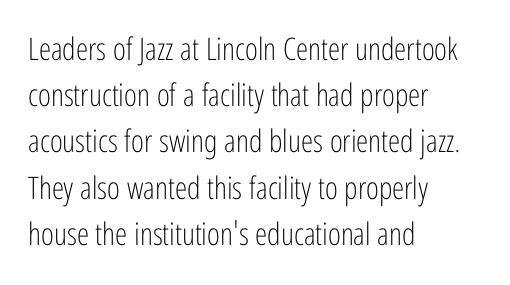
{"serif": "no", "italic": "no", "bold": "no", "weight": "light", "width": "condensed", "stroke_contrast": "low", "x_height": "medium", "monospaced": "no", "underline": "no", "align": "left", "line_spacing": "normal", "line_spacing_ratio": 1.49, "letter_spacing": "normal", "letter_spacing_em": 0.0, "glyph_px": 31}
